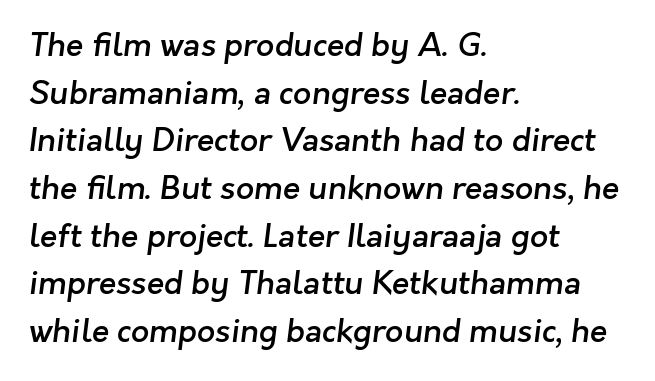
Q: Is the text bold? A: Semi-bold.
Q: Is the typeface a serif or a sans-serif typeface? A: Sans-serif.
Q: Is the text underlined? A: No.
Q: How is the paragraph aligned? A: Left-aligned.
Q: Is the spacing between letters normal or unusually wide? A: Normal.
Q: Is the spacing between lines tight, normal or loose? A: Normal.
Q: Width (condensed, normal, or wide)? A: Normal.
Q: Stroke contrast? A: Low.
Q: x-height? A: Medium.
Q: Monospaced? A: No.
